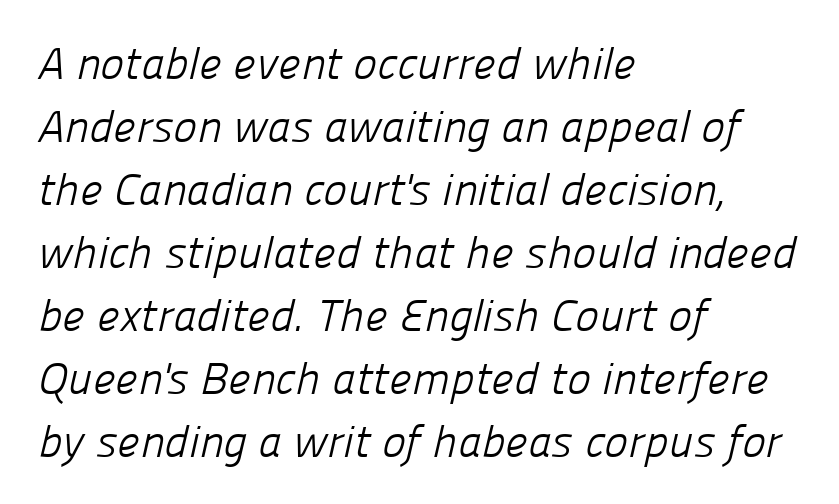
Q: Is the text bold? A: No.
Q: Is the typeface a serif or a sans-serif typeface? A: Sans-serif.
Q: Is the text underlined? A: No.
Q: How is the paragraph aligned? A: Left-aligned.
Q: Is the spacing between letters normal or unusually wide? A: Normal.
Q: Is the spacing between lines tight, normal or loose? A: Normal.
Q: Width (condensed, normal, or wide)? A: Normal.
Q: Stroke contrast? A: Low.
Q: x-height? A: Medium.
Q: Monospaced? A: No.
